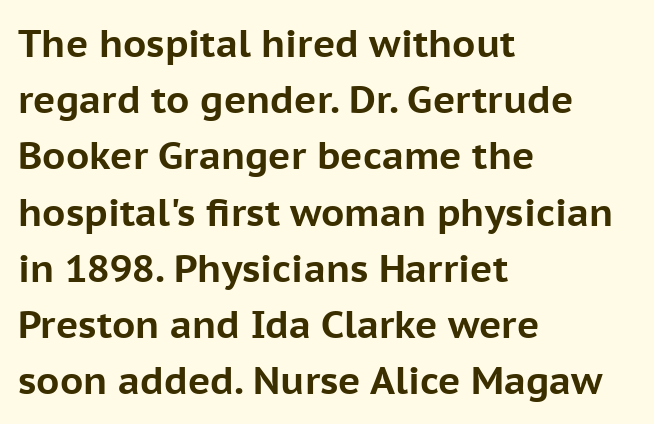
Honestly, the row spacing looks completely unremarkable. No feet cap the strokes, marking this as sans-serif type. Proportional: the letters do not fall into vertical columns. Just letters on the line, the space beneath them empty. The paragraph has a hard left edge and a soft right edge. Posture: straight, roman, zero tilt.
